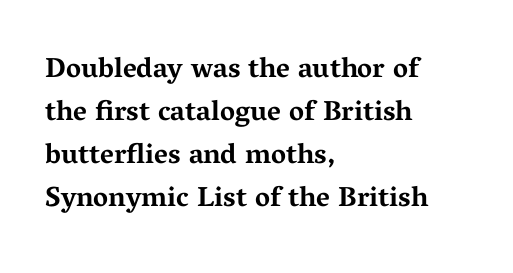
This is roman type, the default non-slanted kind. Looks like regular typesetting: each glyph gets only the width it needs. Small tapered or slab feet sit at the stroke ends, so this counts as serif. The rows are spaced the way most documents space them. Any mark beneath the type? The region is blank.
